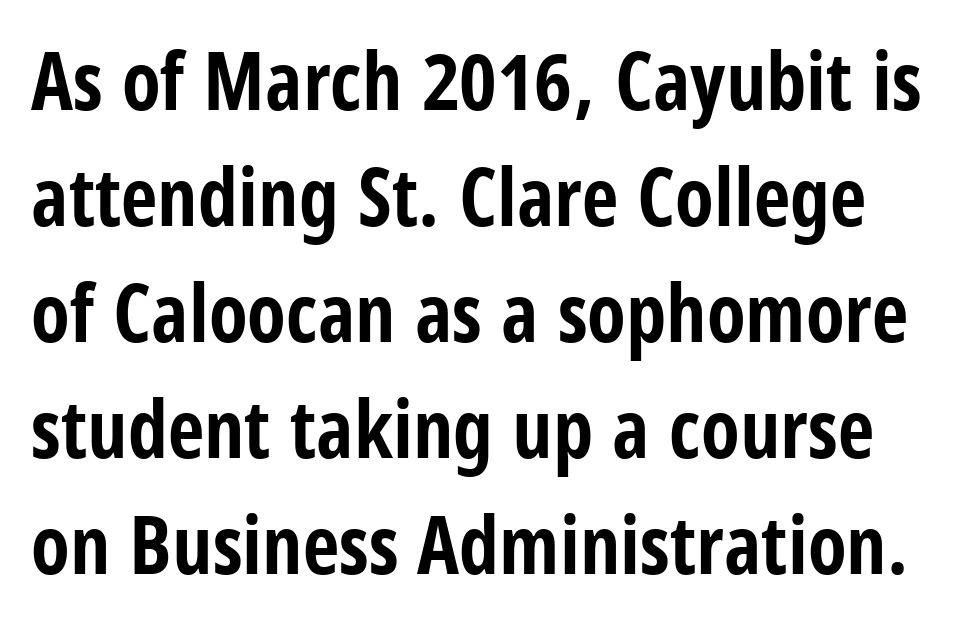
Notice how descenders clear the ascenders below comfortably — that's standard leading. Posture: vertical. Tracking value appears to be zero — textbook default spacing. These lines are rendered in a variable-pitch font.
